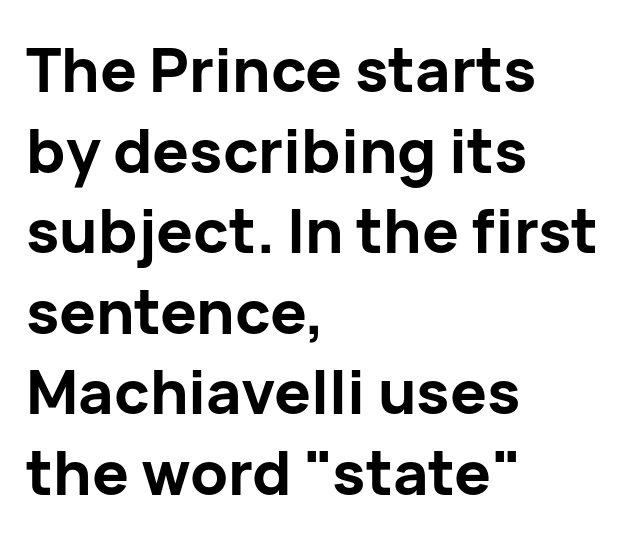
Q: Is the text bold? A: Yes.
Q: Is the text italic (slanted)? A: No, it is upright.
Q: Is the typeface a serif or a sans-serif typeface? A: Sans-serif.
Q: Is the text underlined? A: No.
Q: How is the paragraph aligned? A: Left-aligned.
Q: Is the spacing between letters normal or unusually wide? A: Normal.
Q: Is the spacing between lines tight, normal or loose? A: Normal.
Q: Width (condensed, normal, or wide)? A: Normal.
Q: Stroke contrast? A: Low.
Q: x-height? A: Medium.
Q: Monospaced? A: No.
